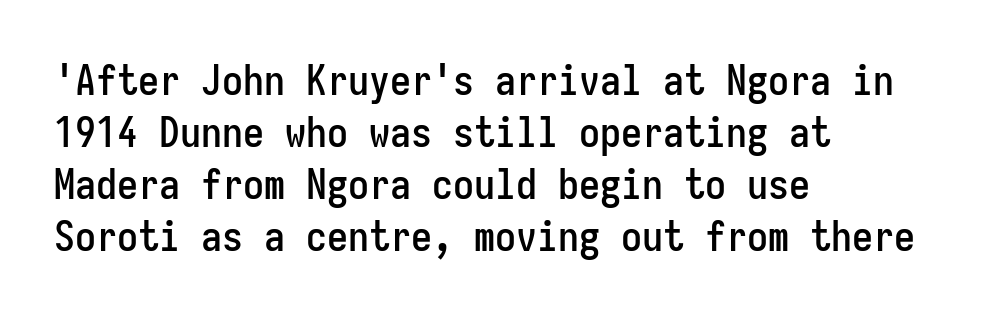
The image shows 42 px condensed sans-serif type, upright, monospaced; set left-aligned, line spacing 1.24x, normal letter spacing, not underlined; low stroke contrast and a medium x-height.
